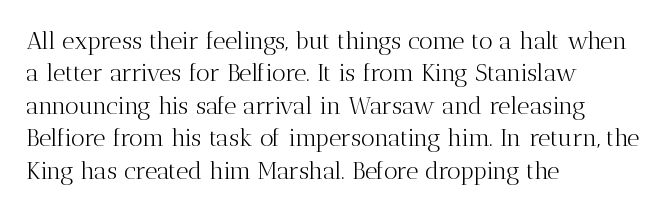
The image shows 24 px text type, upright; set left-aligned, normal line spacing (1.35x), normal letter spacing, not underlined.
